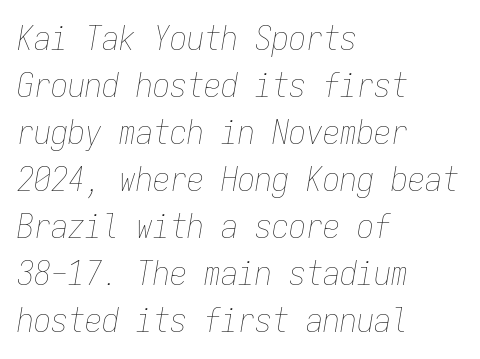
The image shows 34 px thin, condensed type, italic (leaning right), monospaced; set left-aligned, normal line spacing (1.38x), normal letter spacing, not underlined; low stroke contrast and a medium x-height.
